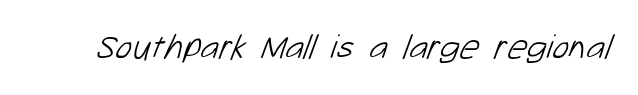
{"serif": "no", "bold": "no", "weight": "light", "width": "normal", "stroke_contrast": "low", "x_height": "medium", "monospaced": "no", "underline": "no", "letter_spacing": "normal", "letter_spacing_em": 0.0, "glyph_px": 35}
